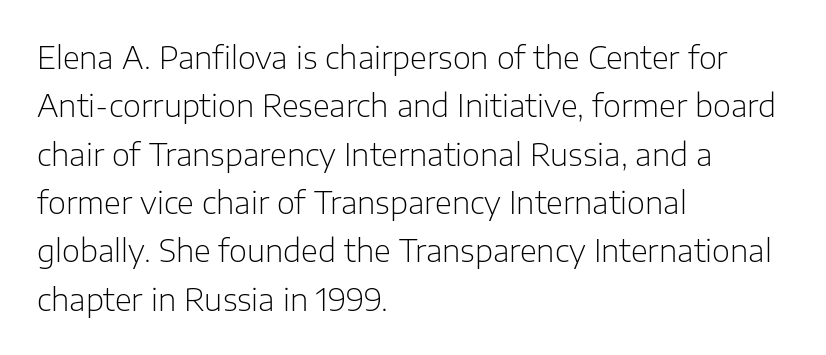
Q: Is the text bold? A: No.
Q: Is the text italic (slanted)? A: No, it is upright.
Q: Is the typeface a serif or a sans-serif typeface? A: Sans-serif.
Q: Is the text underlined? A: No.
Q: How is the paragraph aligned? A: Left-aligned.
Q: Is the spacing between letters normal or unusually wide? A: Normal.
Q: Is the spacing between lines tight, normal or loose? A: Normal.
Q: Width (condensed, normal, or wide)? A: Normal.
Q: Stroke contrast? A: Low.
Q: x-height? A: Medium.
Q: Monospaced? A: No.
